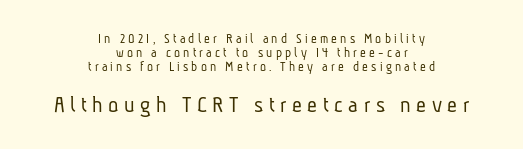
The image shows 24 px text type; set centered, tight line spacing (0.99x), unusually wide letter spacing (+0.23 em), not underlined; the second (bottom) block is 1.71x larger.
